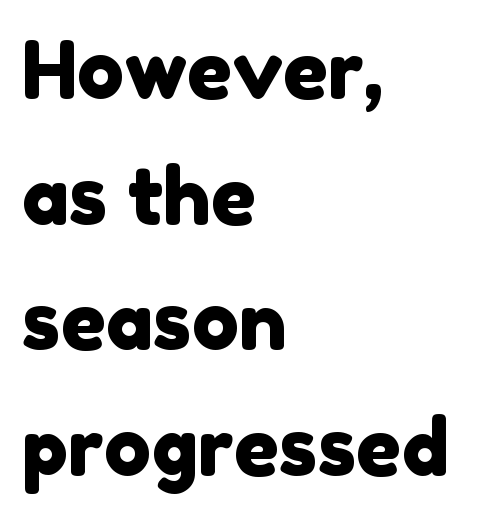
The image shows 79 px sans-serif type; set left-aligned, normal line spacing (1.59x), normal letter spacing, not underlined; low stroke contrast and a medium x-height.
